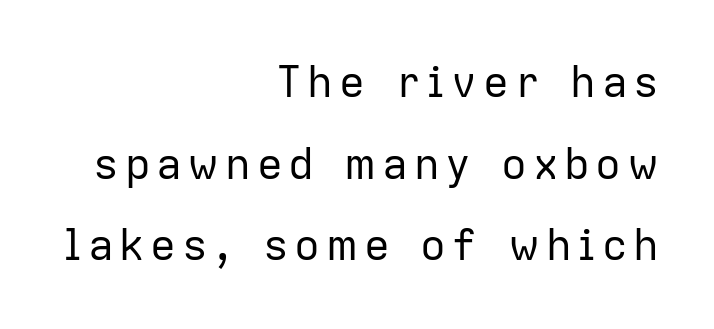
The image shows 43 px regular-weight sans-serif type, upright; set right-aligned, loose line spacing (1.9x), not underlined; low stroke contrast and a medium x-height.
